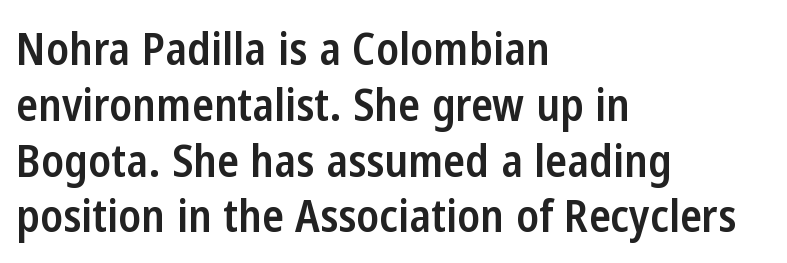
Italic: no, the glyphs are upright roman. How are the letters spaced? Ordinarily, with no added tracking. Teacher's note: observe the even left margin — that is flush-left alignment. Check the space under the baseline: it is left empty. Typographically, this falls in the sans-serif category. Typesetter's note: demi weight, one step under bold.
